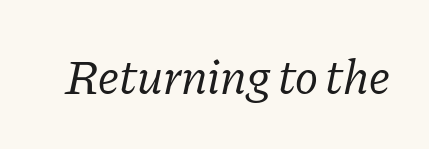
The passage shown leans; its letterforms are oblique. Check under the words: just untouched page. Compared with a typical body face, this is equally light or lighter still. The face used here is proportionally spaced, like ordinary book or web type. Glyph-to-glyph distance matches everyday printed text. Check where the strokes stop: tiny serifs finish them off.
